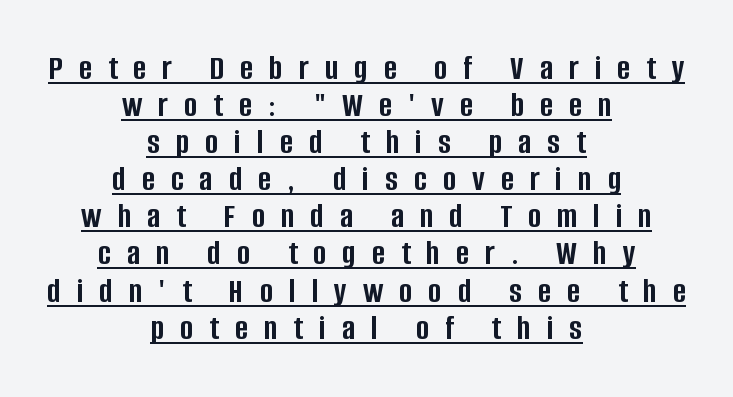
Q: Is the text bold? A: Yes.
Q: Is the text italic (slanted)? A: No, it is upright.
Q: Is the typeface a serif or a sans-serif typeface? A: Sans-serif.
Q: Is the text underlined? A: Yes.
Q: How is the paragraph aligned? A: Centered.
Q: Is the spacing between letters normal or unusually wide? A: Unusually wide.
Q: Is the spacing between lines tight, normal or loose? A: Tight.
Q: Width (condensed, normal, or wide)? A: Condensed.
Q: Stroke contrast? A: Low.
Q: x-height? A: Large.
Q: Monospaced? A: No.
